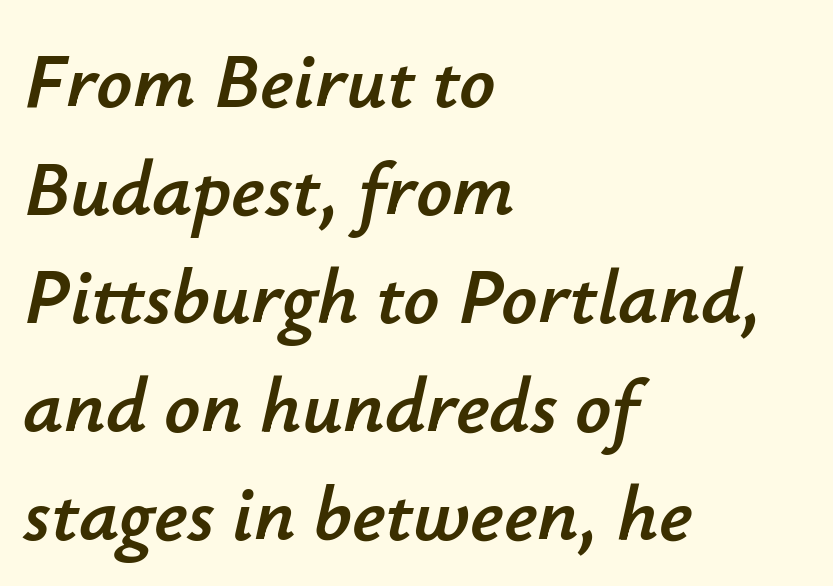
Q: Is the text italic (slanted)? A: Yes, it leans right by about 12 degrees.
Q: Is the text underlined? A: No.
Q: How is the paragraph aligned? A: Left-aligned.
Q: Is the spacing between letters normal or unusually wide? A: Normal.
Q: Is the spacing between lines tight, normal or loose? A: Normal.
Q: Width (condensed, normal, or wide)? A: Normal.
Q: Stroke contrast? A: Low.
Q: x-height? A: Small.
Q: Monospaced? A: No.
